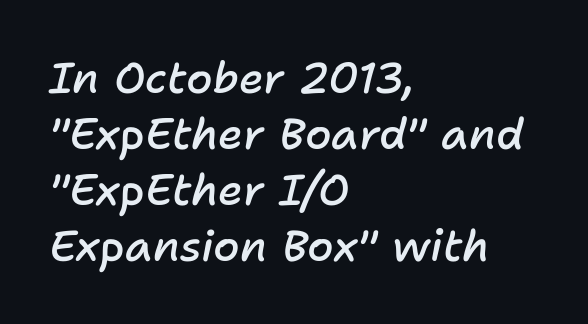
Q: Is the text bold? A: Semi-bold.
Q: Is the text italic (slanted)? A: Yes, it leans right by about 11 degrees.
Q: Is the text underlined? A: No.
Q: How is the paragraph aligned? A: Left-aligned.
Q: Is the spacing between letters normal or unusually wide? A: Normal.
Q: Is the spacing between lines tight, normal or loose? A: Normal.
Q: Width (condensed, normal, or wide)? A: Normal.
Q: Stroke contrast? A: Low.
Q: x-height? A: Medium.
Q: Monospaced? A: No.
